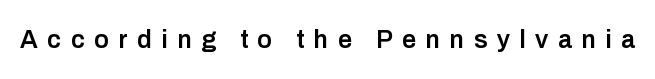
The image shows 25 px text type, upright; set unusually wide letter spacing (+0.38 em), not underlined.
